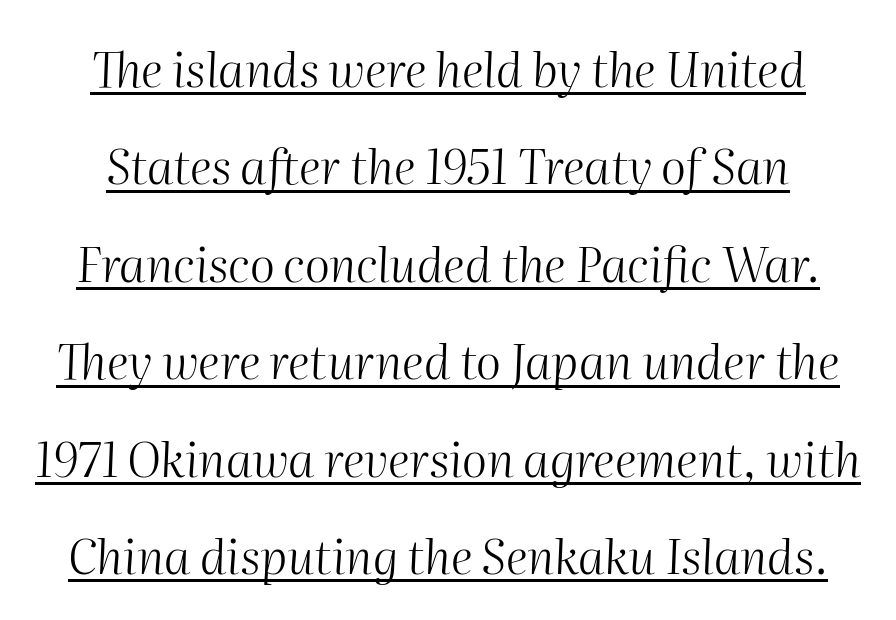
The image shows 48 px light type, italic (leaning right); set loose line spacing (2.03x), normal letter spacing, underlined; medium stroke contrast and a medium x-height.
